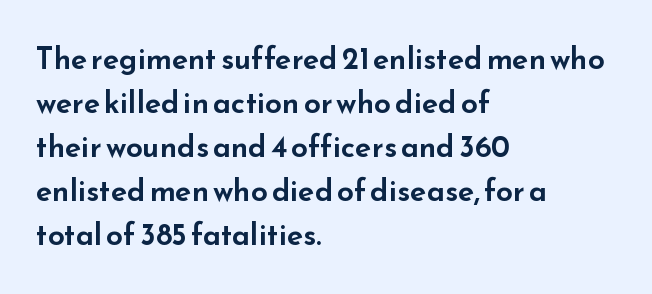
The font's upright variant was chosen for this text. This is sans-serif lettering, the kind often seen on screens and signage. Whoever set this chose a conventional vertical rhythm. Proportional: the letters do not fall into vertical columns. Beneath every word, the page is bare.
